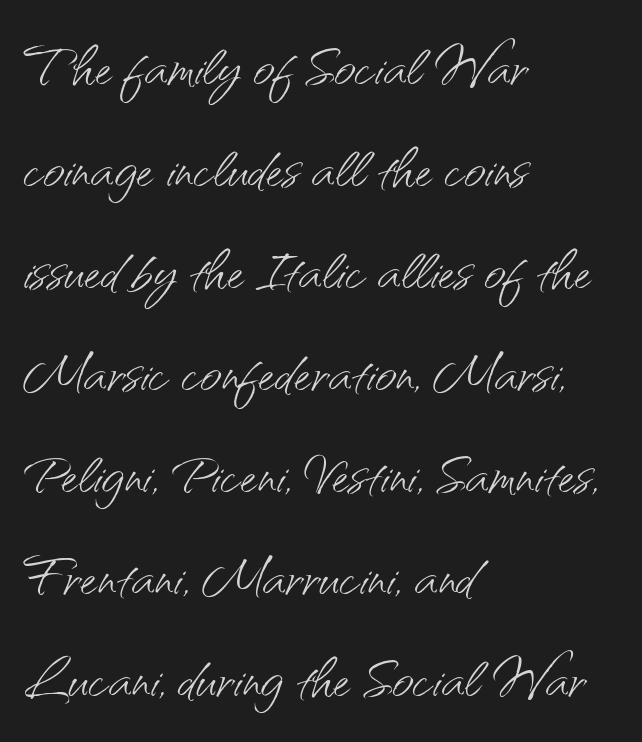
Bold? No — there's no thickening of the strokes. Honestly, the letter spacing is just normal — you wouldn't notice it. The lines in this sample share a left origin and differ only in where they stop. Check where the strokes stop: nothing finishes them off — pure sans.
